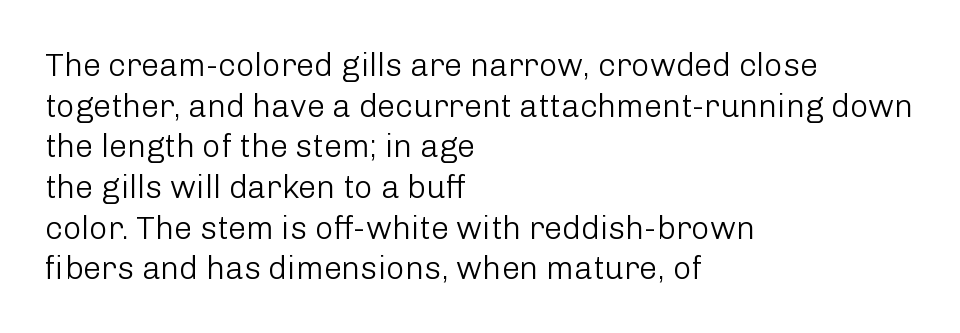
Visually the block forms a straight wall on the left and a jagged coastline on the right. Italic: no, the glyphs are upright roman. Descenders are the only things crossing below the line. Students, observe: this is what conventionally led text looks like. Check where the strokes stop: nothing finishes them off — pure sans. Vertical stems look standard width or narrower in stroke.
